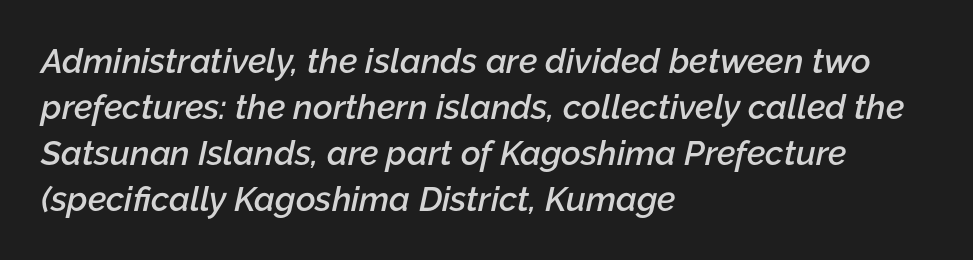
Q: Is the text bold? A: Semi-bold.
Q: Is the text italic (slanted)? A: Yes, it leans right by about 12 degrees.
Q: Is the text underlined? A: No.
Q: How is the paragraph aligned? A: Left-aligned.
Q: Is the spacing between letters normal or unusually wide? A: Normal.
Q: Is the spacing between lines tight, normal or loose? A: Normal.
Q: Width (condensed, normal, or wide)? A: Normal.
Q: Stroke contrast? A: Low.
Q: x-height? A: Medium.
Q: Monospaced? A: No.
